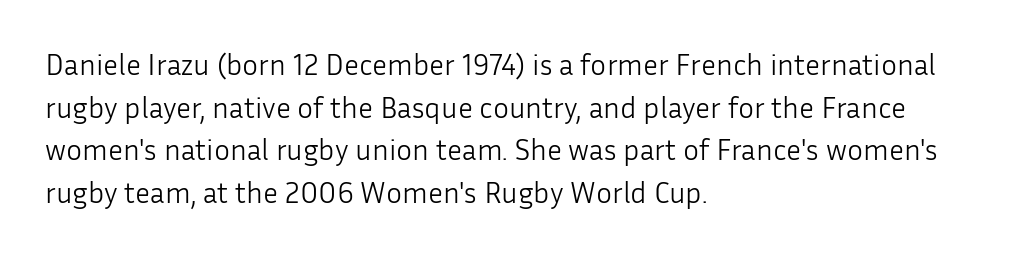
The image shows 30 px light sans-serif type, upright; set left-aligned, normal line spacing (1.42x), normal letter spacing, not underlined; low stroke contrast and a medium x-height.
